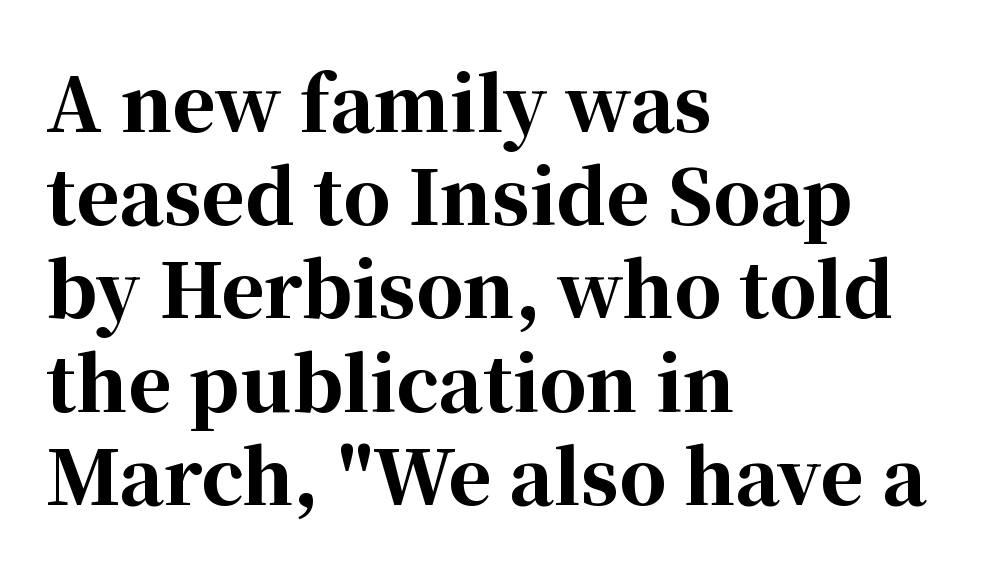
Glance below the letters and you will spot only blank space. Short and long lines alike share a common starting point at left. The specimen reads as upright at a glance. Letterform terminals end in serifs throughout the passage. Vertically, the passage feels balanced, rows spaced as you'd expect. No extra tracking has been applied to these lines.
